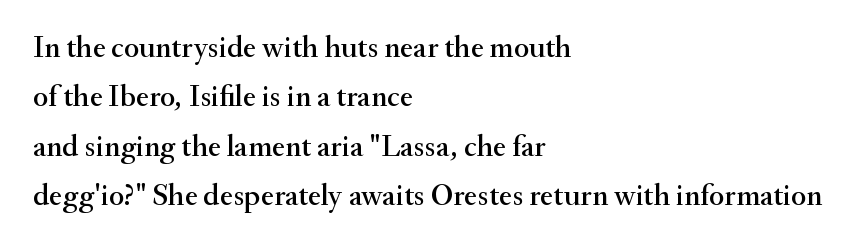
The image shows 31 px serif type, upright; set left-aligned, normal line spacing (1.59x), normal letter spacing, not underlined; medium stroke contrast and a small x-height.
